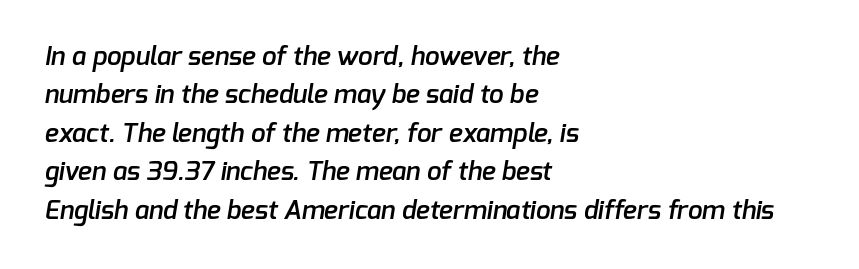
Q: Is the text bold? A: Semi-bold.
Q: Is the text underlined? A: No.
Q: How is the paragraph aligned? A: Left-aligned.
Q: Is the spacing between letters normal or unusually wide? A: Normal.
Q: Is the spacing between lines tight, normal or loose? A: Normal.
